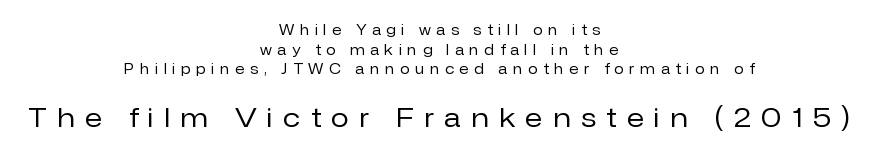
The paragraph has two soft edges and a firm central axis. The strokes carry an ordinary text weight at most. The typography opts for an upright posture over an oblique one. Look at the glyph heights: the lower group is clearly the bigger setting. Line spacing here is normal.
